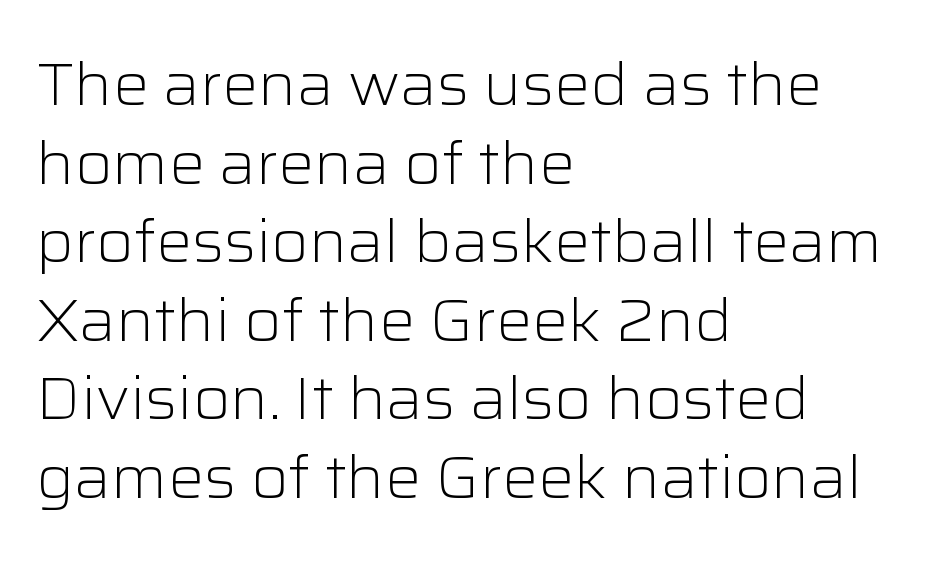
The rendering uses natural spacing where letterforms have individual widths. The strip under each line holds only bare page. Vertical spacing — default. Compared with typical body copy, the letter spacing here is the same. Visually the block forms a straight wall on the left and a jagged coastline on the right.
